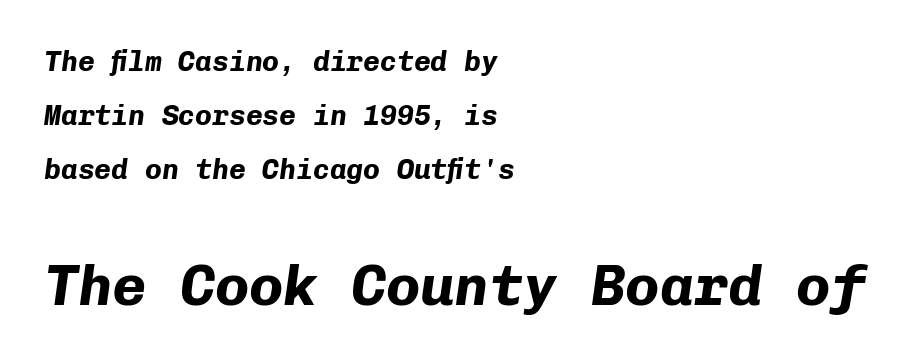
Q: Is the text bold? A: Yes.
Q: Is the text italic (slanted)? A: Yes, it leans right by about 8 degrees.
Q: Is the text underlined? A: No.
Q: How is the paragraph aligned? A: Left-aligned.
Q: Is the spacing between letters normal or unusually wide? A: Normal.
Q: Is the spacing between lines tight, normal or loose? A: Loose.
Q: Which block of text is set in a larger size, the first (top) or the second (bottom)? A: The second (bottom) one.
Q: Width (condensed, normal, or wide)? A: Normal.
Q: Stroke contrast? A: Low.
Q: x-height? A: Medium.
Q: Monospaced? A: Yes.
